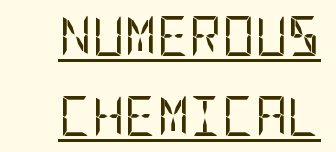
The image shows 40 px regular-weight, condensed sans-serif type, upright; set loose line spacing (2.0x), normal letter spacing, underlined; low stroke contrast and a large x-height.
